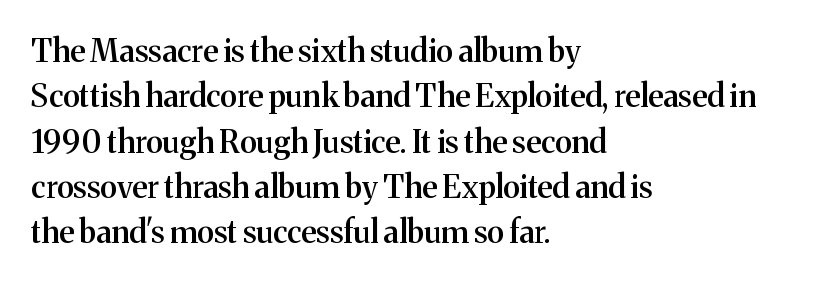
{"serif": "yes", "italic": "no", "bold": "semi", "weight": "semibold", "width": "normal", "stroke_contrast": "medium", "x_height": "medium", "monospaced": "no", "underline": "no", "align": "left", "line_spacing": "normal", "line_spacing_ratio": 1.46, "letter_spacing": "normal", "letter_spacing_em": 0.0, "glyph_px": 31}
